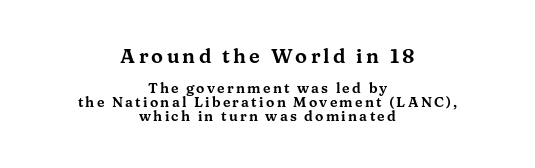
The image shows 20 px text type, upright; set centered, tight line spacing (0.99x), not underlined; the first (top) block is 1.43x larger.
